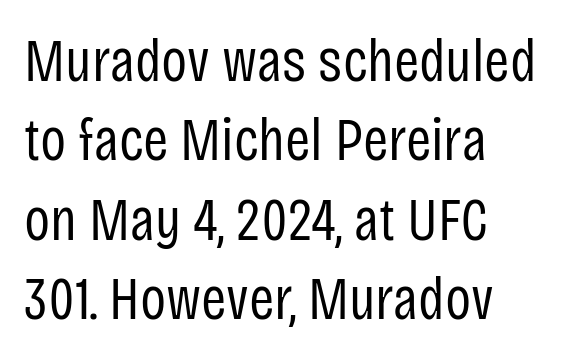
{"serif": "no", "italic": "no", "bold": "no", "weight": "regular", "width": "condensed", "stroke_contrast": "low", "x_height": "large", "monospaced": "no", "underline": "no", "align": "left", "line_spacing": "normal", "line_spacing_ratio": 1.3, "letter_spacing": "normal", "letter_spacing_em": 0.0, "glyph_px": 61}
